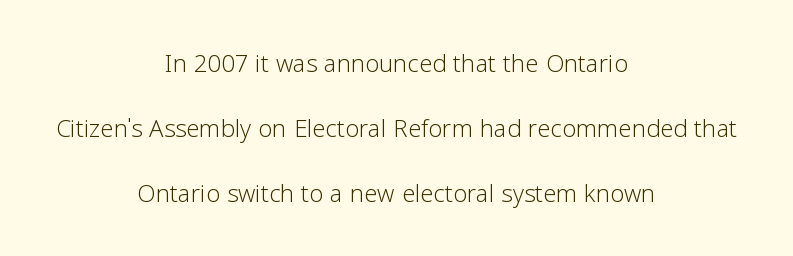
Weight class: somewhere from thin through regular. Tracking here is standard; glyphs follow each other at the usual distance. Horizontal alignment here is central, giving a formal, balanced look. Note the varied advance widths — an 'i' is clearly narrower than an 'm'. Unlike italic type, these characters show no tilt at all.
